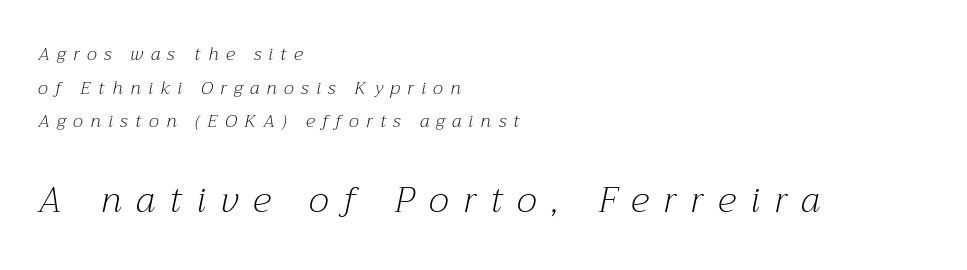
The image shows 36 px light serif type, italic (leaning right); set left-aligned, line spacing 1.87x, unusually wide letter spacing (+0.41 em), not underlined; the second (bottom) block is 2.0x larger; medium stroke contrast and a medium x-height.
